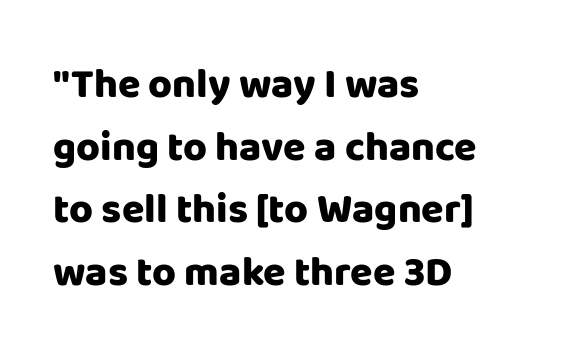
Q: Is the text bold? A: Yes.
Q: Is the text italic (slanted)? A: No, it is upright.
Q: Is the typeface a serif or a sans-serif typeface? A: Sans-serif.
Q: Is the text underlined? A: No.
Q: How is the paragraph aligned? A: Left-aligned.
Q: Is the spacing between letters normal or unusually wide? A: Normal.
Q: Is the spacing between lines tight, normal or loose? A: Normal.
Q: Width (condensed, normal, or wide)? A: Normal.
Q: Stroke contrast? A: Low.
Q: x-height? A: Large.
Q: Monospaced? A: No.
